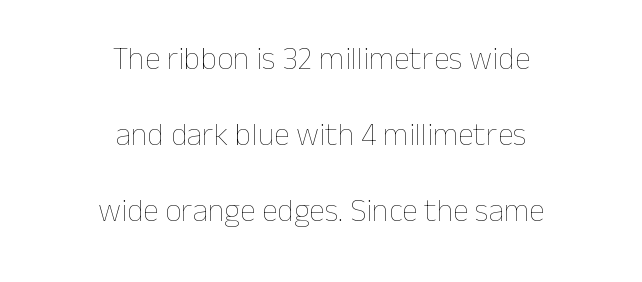
The image shows 32 px thin type, upright; set centered, loose line spacing (2.38x), normal letter spacing, not underlined; low stroke contrast and a medium x-height.
